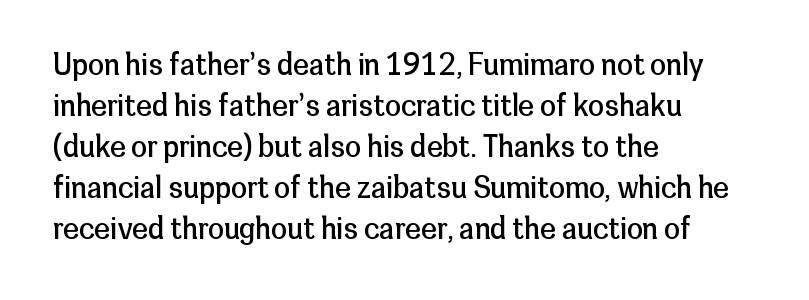
The image shows 29 px regular-weight sans-serif type, upright; set left-aligned, normal line spacing (1.41x), normal letter spacing, not underlined; low stroke contrast and a medium x-height.
